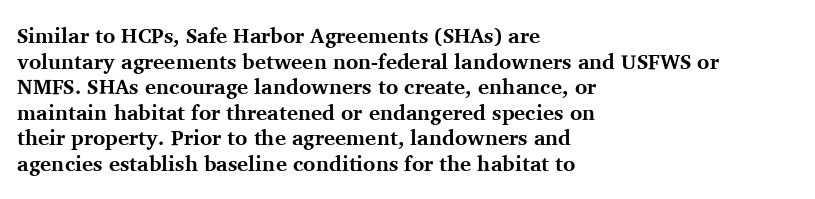
The image shows 21 px bold type, upright; set left-aligned, line spacing 1.22x, normal letter spacing, not underlined.
